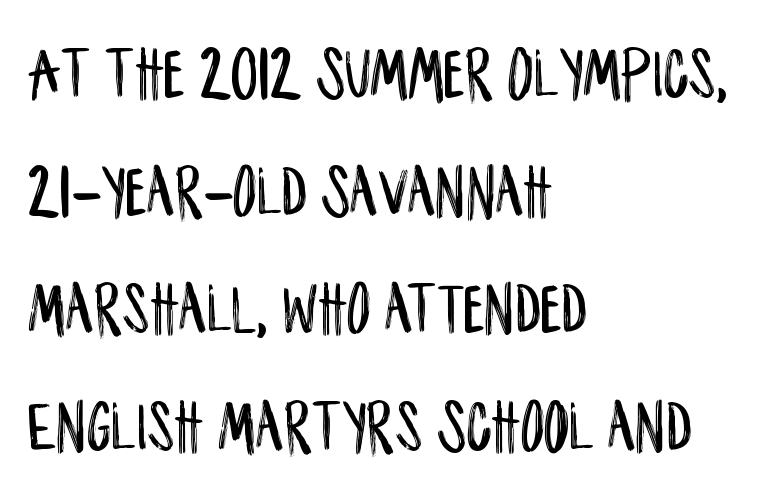
The image shows 74 px condensed sans-serif type, upright; set left-aligned, normal line spacing (1.59x), normal letter spacing, not underlined; low stroke contrast and a large x-height.
